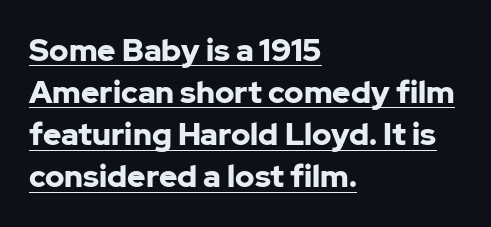
{"serif": "no", "italic": "no", "bold": "yes", "weight": "bold", "width": "normal", "stroke_contrast": "low", "x_height": "medium", "monospaced": "no", "underline": "yes", "align": "left", "line_spacing": "normal", "line_spacing_ratio": 1.36, "letter_spacing": "normal", "letter_spacing_em": 0.0, "glyph_px": 31}
